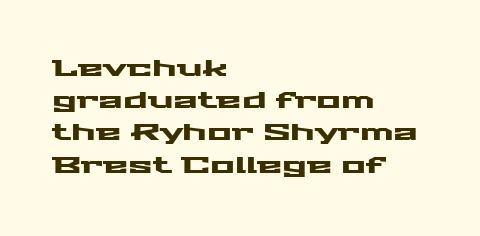
{"italic": "no", "underline": "no", "align": "left", "line_spacing": "normal", "line_spacing_ratio": 1.4, "letter_spacing": "normal", "letter_spacing_em": 0.0, "glyph_px": 23}
